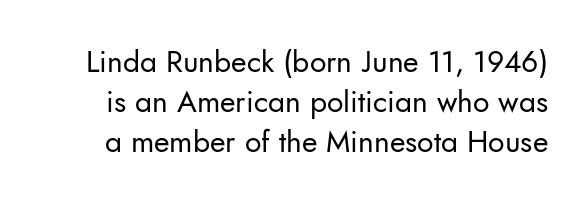
Q: Is the text bold? A: No.
Q: Is the text italic (slanted)? A: No, it is upright.
Q: Is the typeface a serif or a sans-serif typeface? A: Sans-serif.
Q: Is the text underlined? A: No.
Q: Is the spacing between letters normal or unusually wide? A: Normal.
Q: Is the spacing between lines tight, normal or loose? A: Normal.
Q: Width (condensed, normal, or wide)? A: Normal.
Q: Stroke contrast? A: Low.
Q: x-height? A: Small.
Q: Monospaced? A: No.
